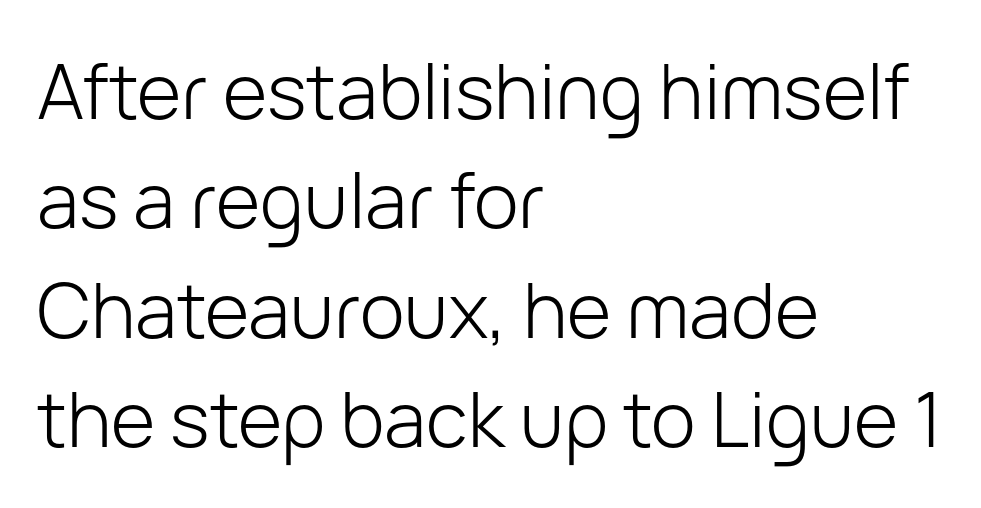
{"serif": "no", "italic": "no", "bold": "no", "weight": "light", "width": "normal", "stroke_contrast": "low", "x_height": "medium", "monospaced": "no", "underline": "no", "align": "left", "line_spacing": "normal", "line_spacing_ratio": 1.44, "letter_spacing": "normal", "letter_spacing_em": 0.0, "glyph_px": 76}
